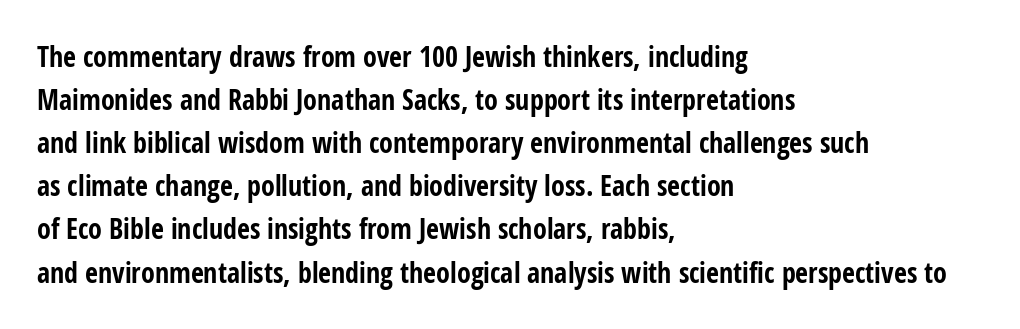
The image shows 28 px bold, condensed sans-serif type, upright; set left-aligned, normal line spacing (1.54x), normal letter spacing, not underlined; low stroke contrast and a medium x-height.
